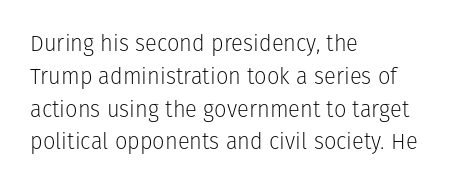
Descender tails drop into unmarked territory. Vertically, the passage feels balanced, rows spaced as you'd expect. The typesetter chose a ragged-right arrangement here. The typography opts for an upright posture over an oblique one. The rendering keeps characters at their native spacing. Stroke mass is kept to a normal reading level or below.
